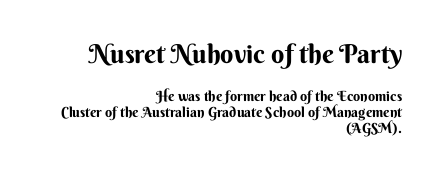
{"italic": "no", "underline": "no", "align": "right", "line_spacing": "tight", "line_spacing_ratio": 1.14, "letter_spacing": "normal", "letter_spacing_em": 0.0, "larger_block": "first", "size_ratio": 1.86, "glyph_px": 26}
